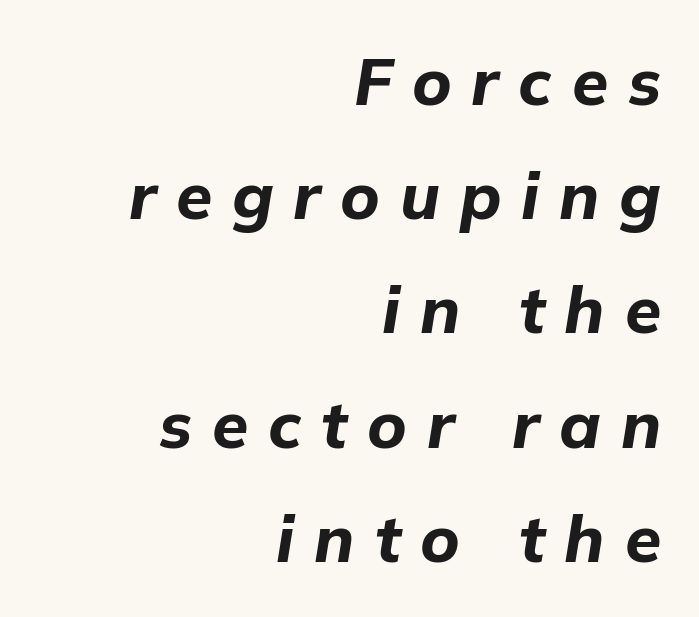
The image shows 66 px bold type, italic (leaning right); set right-aligned, line spacing 1.73x, unusually wide letter spacing (+0.3 em), not underlined; low stroke contrast and a medium x-height.
